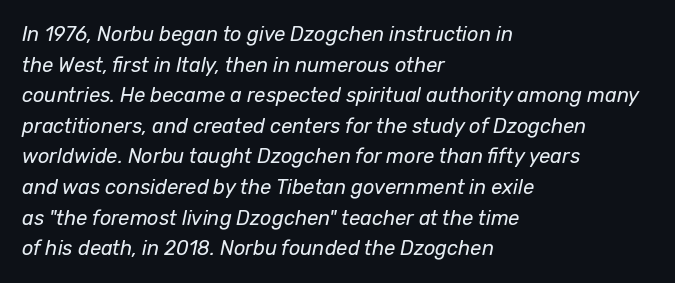
These lines stack with their left ends in a neat column. Counters stay open thanks to moderate or lighter strokes. Does the lettering tilt? It does — this is italic. How would I describe the line gaps? Plain and ordinary. The zone under the glyphs is completely vacant.
